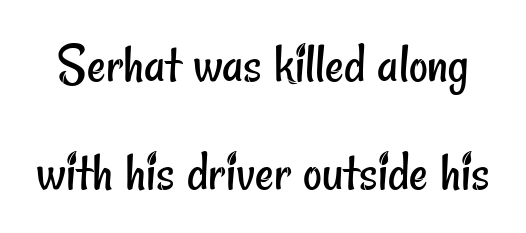
The image shows 58 px regular-weight, condensed sans-serif type; set line spacing 1.86x, normal letter spacing, not underlined; low stroke contrast and a small x-height.
